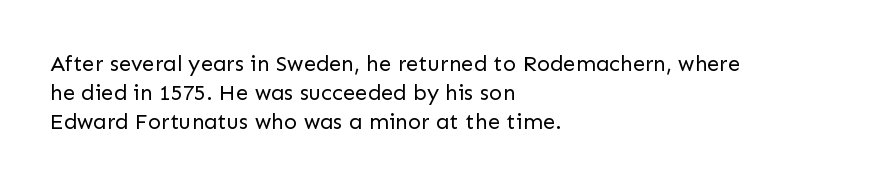
{"italic": "no", "bold": "no", "underline": "no", "align": "left", "line_spacing": "normal", "line_spacing_ratio": 1.31, "letter_spacing": "normal", "letter_spacing_em": 0.0, "glyph_px": 22}
